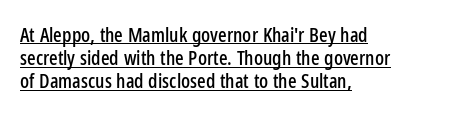
Q: Is the text italic (slanted)? A: No, it is upright.
Q: Is the text underlined? A: Yes.
Q: How is the paragraph aligned? A: Left-aligned.
Q: Is the spacing between letters normal or unusually wide? A: Normal.
